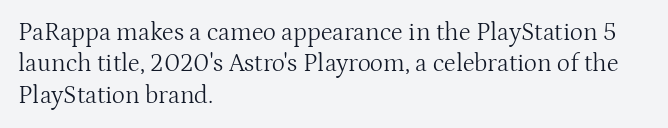
Q: Is the text bold? A: No.
Q: Is the text italic (slanted)? A: No, it is upright.
Q: Is the text underlined? A: No.
Q: How is the paragraph aligned? A: Left-aligned.
Q: Is the spacing between letters normal or unusually wide? A: Normal.
Q: Is the spacing between lines tight, normal or loose? A: Normal.
